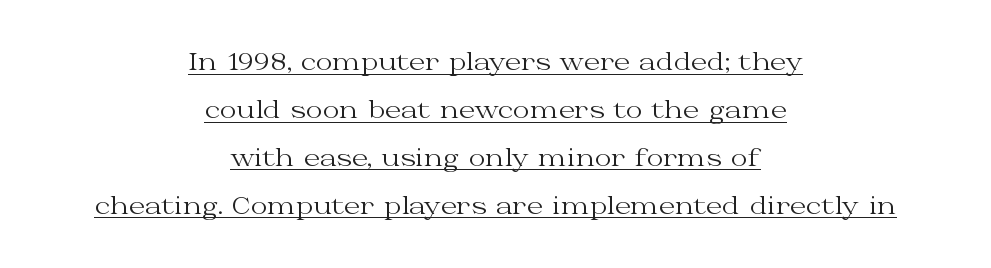
The image shows 23 px text type, upright; set centered, loose line spacing (2.08x), normal letter spacing, underlined.
